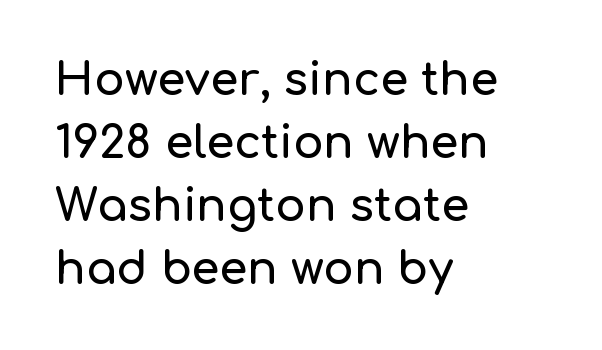
Q: Is the text italic (slanted)? A: No, it is upright.
Q: Is the typeface a serif or a sans-serif typeface? A: Sans-serif.
Q: Is the text underlined? A: No.
Q: How is the paragraph aligned? A: Left-aligned.
Q: Is the spacing between letters normal or unusually wide? A: Normal.
Q: Is the spacing between lines tight, normal or loose? A: Normal.
Q: Width (condensed, normal, or wide)? A: Normal.
Q: Stroke contrast? A: Low.
Q: x-height? A: Medium.
Q: Monospaced? A: No.
